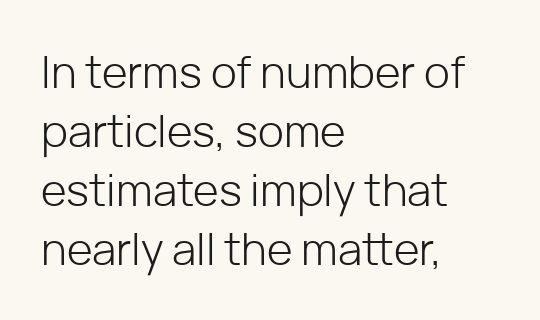
The image shows 44 px light sans-serif type, upright; set left-aligned, normal line spacing (1.34x), normal letter spacing, not underlined; low stroke contrast and a medium x-height.
